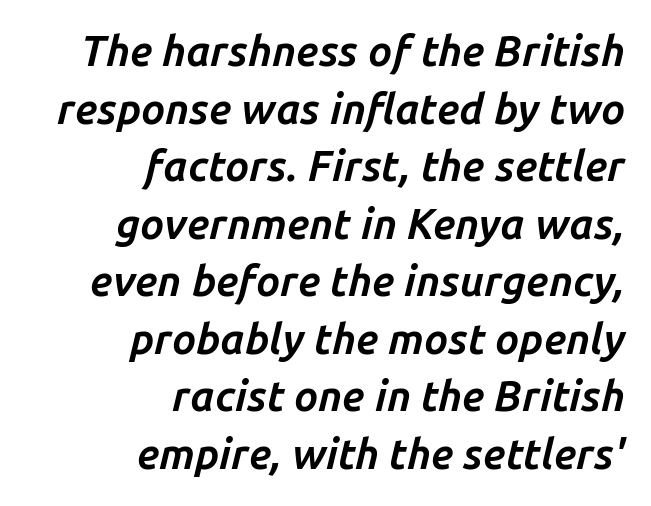
Q: Is the text bold? A: Yes.
Q: Is the text italic (slanted)? A: Yes, it leans right by about 14 degrees.
Q: Is the text underlined? A: No.
Q: How is the paragraph aligned? A: Right-aligned.
Q: Is the spacing between letters normal or unusually wide? A: Normal.
Q: Is the spacing between lines tight, normal or loose? A: Normal.
Q: Width (condensed, normal, or wide)? A: Normal.
Q: Stroke contrast? A: Low.
Q: x-height? A: Medium.
Q: Monospaced? A: No.
